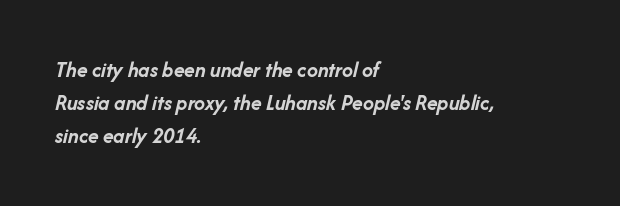
The image shows 22 px bold type, italic (leaning right); set left-aligned, normal line spacing (1.49x), normal letter spacing, not underlined.
